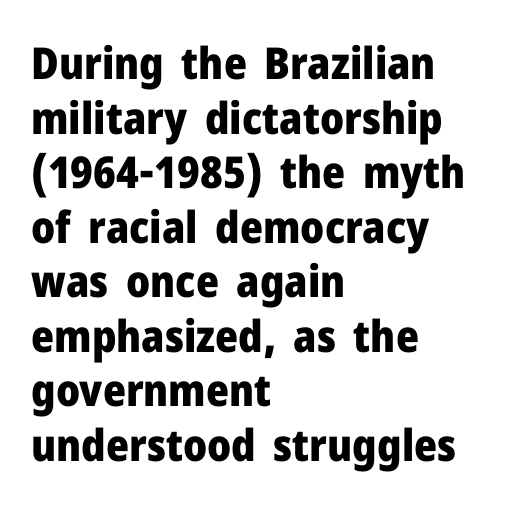
The space beneath each line is pristine and unruled. Compared with an ordinary text face, these strokes are far heavier — a full bold. Glyph-to-glyph distance matches everyday printed text. The paragraph has a hard left edge and a soft right edge.
